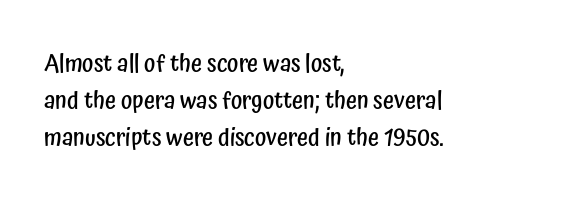
Q: Is the text bold? A: Semi-bold.
Q: Is the text italic (slanted)? A: No, it is upright.
Q: Is the text underlined? A: No.
Q: How is the paragraph aligned? A: Left-aligned.
Q: Is the spacing between letters normal or unusually wide? A: Normal.
Q: Is the spacing between lines tight, normal or loose? A: Normal.
